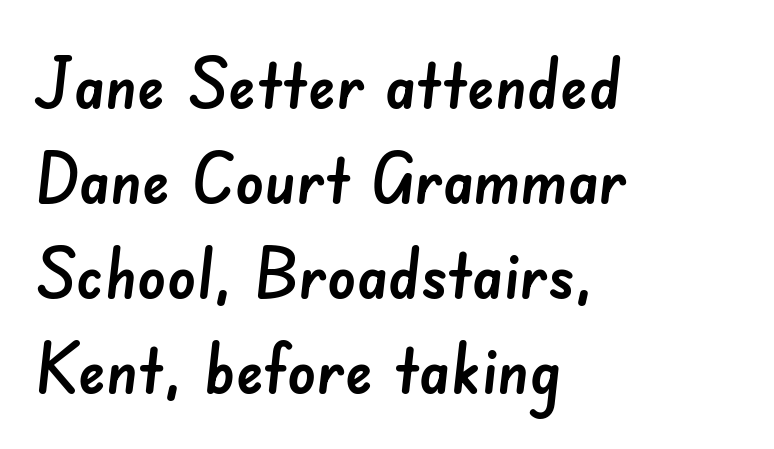
The image shows 71 px sans-serif type; set left-aligned, normal line spacing (1.34x), normal letter spacing, not underlined; low stroke contrast and a small x-height.
